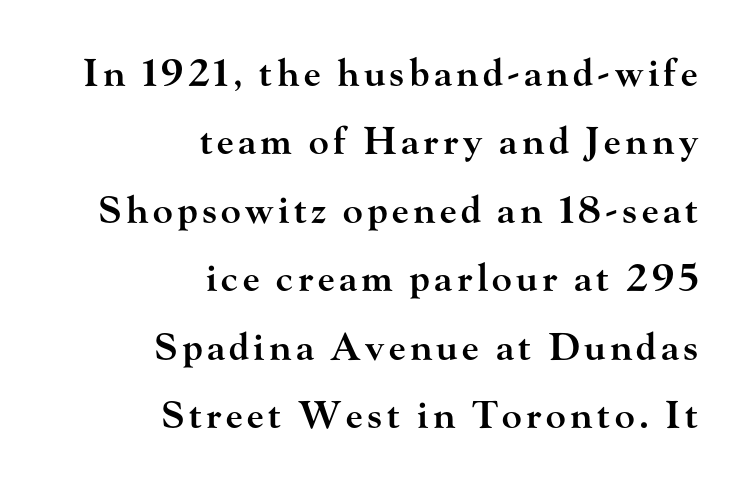
Caption: semibold face, moderately heavy strokes. Old-style or modern, the face here clearly has serifs. This is roman type, the default non-slanted kind. Bare-footed words on every line.
